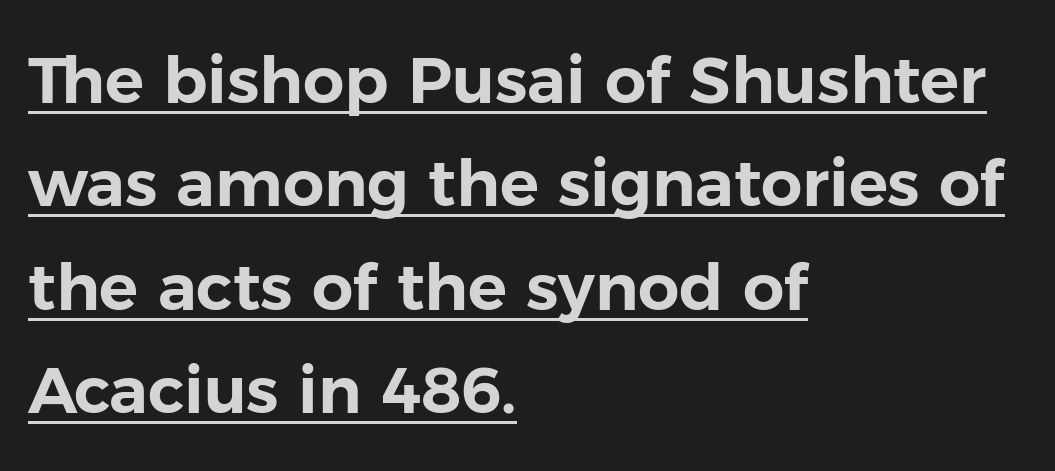
The image shows 65 px sans-serif type, upright; set left-aligned, normal line spacing (1.59x), normal letter spacing, underlined; low stroke contrast and a medium x-height.
